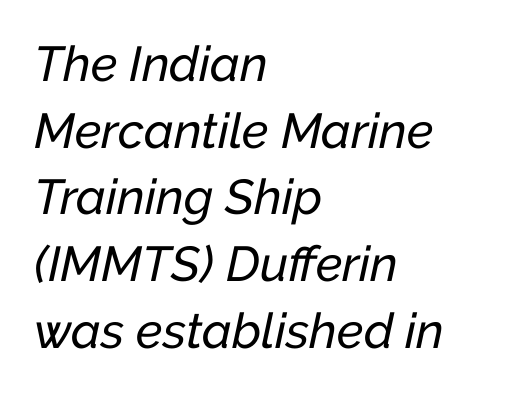
{"italic": "yes", "lean": "right", "slant_degrees": 12, "width": "normal", "stroke_contrast": "low", "x_height": "medium", "monospaced": "no", "underline": "no", "align": "left", "line_spacing": "normal", "line_spacing_ratio": 1.36, "letter_spacing": "normal", "letter_spacing_em": 0.0, "glyph_px": 49}
